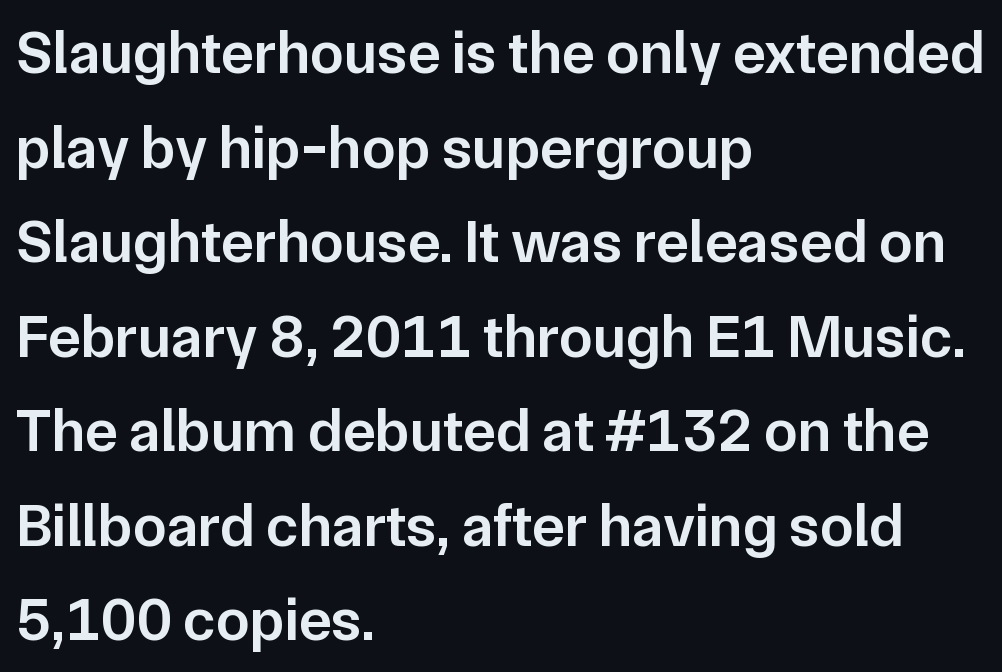
These lines were composed using upright roman letters. The text was rendered using a sans face with plain stroke endings. The rendering uses a semibold face; strokes are thickened but not to full bold. Standard letterfit; no display-style spreading of the glyphs. Bare-footed words on every line. Horizontal alignment here is leftward, the default for most running prose.
